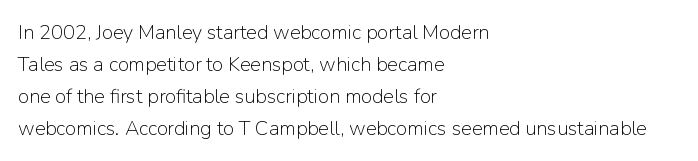
The image shows 20 px text type, upright; set left-aligned, normal line spacing (1.6x), normal letter spacing, not underlined.
